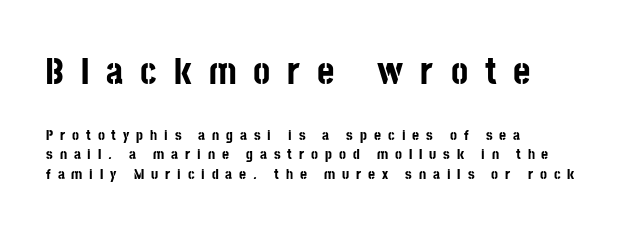
{"serif": "no", "italic": "no", "bold": "yes", "weight": "bold", "width": "condensed", "stroke_contrast": "low", "x_height": "large", "monospaced": "no", "underline": "no", "align": "left", "line_spacing": "normal", "line_spacing_ratio": 1.3, "letter_spacing": "wide", "letter_spacing_em": 0.46, "larger_block": "first", "size_ratio": 2.47, "glyph_px": 37}
